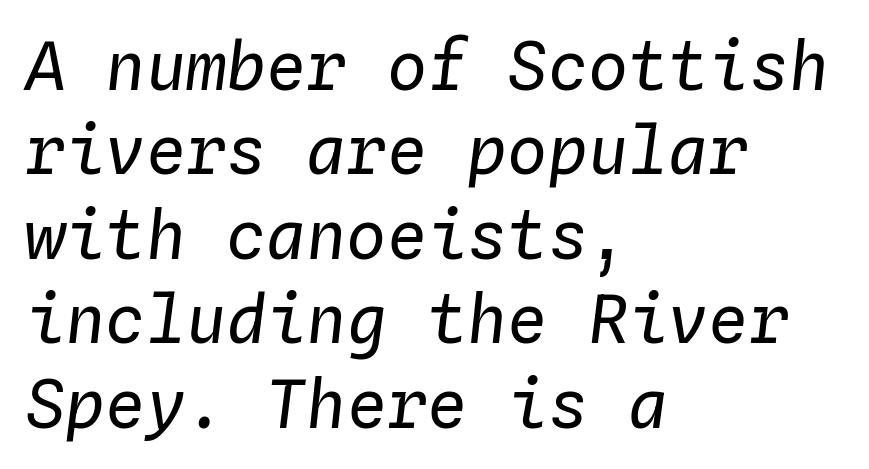
Q: Is the text bold? A: No.
Q: Is the text italic (slanted)? A: Yes, it leans right by about 4 degrees.
Q: Is the text underlined? A: No.
Q: How is the paragraph aligned? A: Left-aligned.
Q: Is the spacing between letters normal or unusually wide? A: Normal.
Q: Is the spacing between lines tight, normal or loose? A: Normal.
Q: Width (condensed, normal, or wide)? A: Normal.
Q: Stroke contrast? A: Low.
Q: x-height? A: Medium.
Q: Monospaced? A: Yes.
